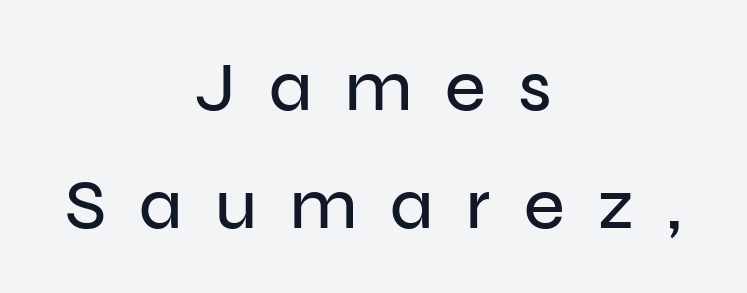
The image shows 70 px sans-serif type, upright; set centered, normal line spacing (1.68x), unusually wide letter spacing (+0.47 em), not underlined; low stroke contrast and a medium x-height.
